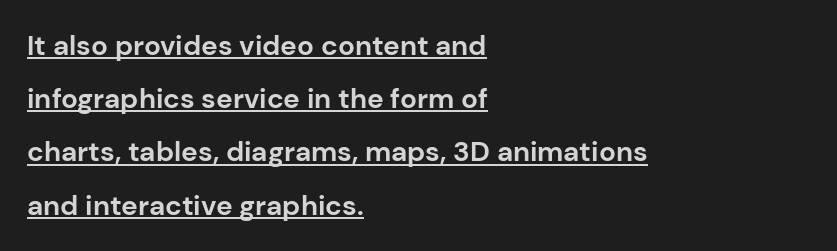
The compositor pushed each line to the left boundary. Is there any slant? The stems are plumb. Words appear dense and cohesive because spacing is normal. How would I describe the line gaps? Wide and relaxed. Emphasis by weight is at full strength: bold.
